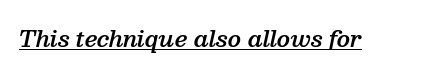
The image shows 22 px text type, italic (leaning right); set normal letter spacing, underlined.
